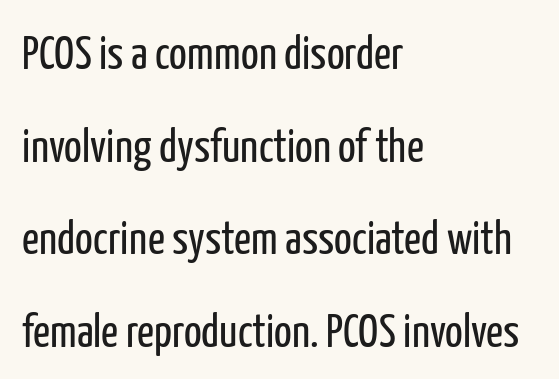
The image shows 47 px regular-weight, condensed sans-serif type, upright; set left-aligned, loose line spacing (1.97x), normal letter spacing, not underlined; low stroke contrast and a medium x-height.
